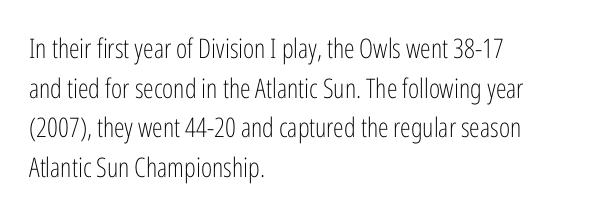
{"italic": "no", "bold": "no", "underline": "no", "align": "left", "line_spacing": "normal", "line_spacing_ratio": 1.47, "letter_spacing": "normal", "letter_spacing_em": 0.0, "glyph_px": 27}
